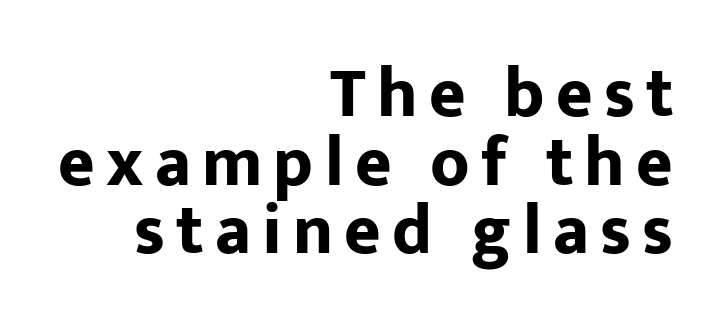
Proportional: the letters do not fall into vertical columns. Vertical spacing — tight. The baseline area is clear. Notice how the passage keeps a crisp vertical edge on the right only. Does the weight exceed regular? Yes, all the way to bold. To sum up the face: it is a sans, with no serifs.
